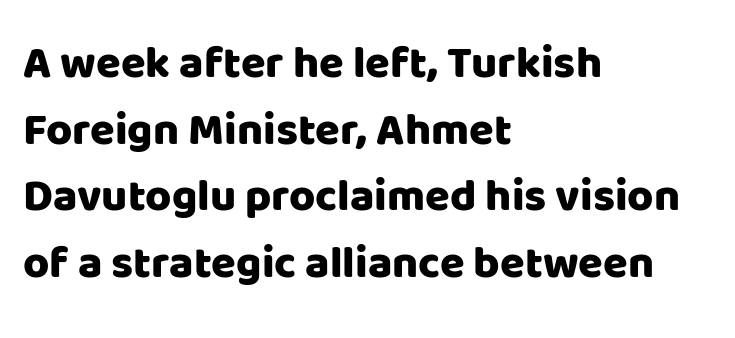
Q: Is the text italic (slanted)? A: No, it is upright.
Q: Is the typeface a serif or a sans-serif typeface? A: Sans-serif.
Q: Is the text underlined? A: No.
Q: How is the paragraph aligned? A: Left-aligned.
Q: Is the spacing between letters normal or unusually wide? A: Normal.
Q: Is the spacing between lines tight, normal or loose? A: Normal.
Q: Width (condensed, normal, or wide)? A: Normal.
Q: Stroke contrast? A: Low.
Q: x-height? A: Large.
Q: Monospaced? A: No.
